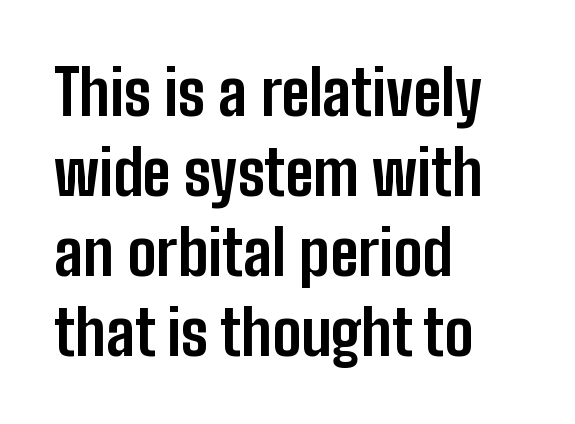
Each letter keeps its own natural width here, so spacing adapts to shape. Students, note that the glyphs here touch the page at normal intervals. Glance below the letters and you will spot only blank space. Letterform terminals end flat and unadorned throughout the passage. All the whitespace from short lines collects on the right.
